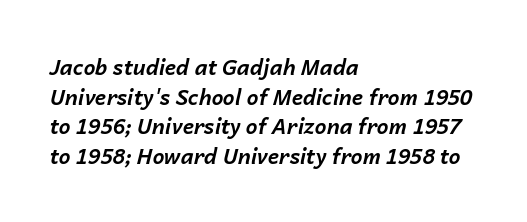
Q: Is the text bold? A: Yes.
Q: Is the text italic (slanted)? A: Yes, it leans right by about 14 degrees.
Q: Is the text underlined? A: No.
Q: How is the paragraph aligned? A: Left-aligned.
Q: Is the spacing between letters normal or unusually wide? A: Normal.
Q: Is the spacing between lines tight, normal or loose? A: Normal.
